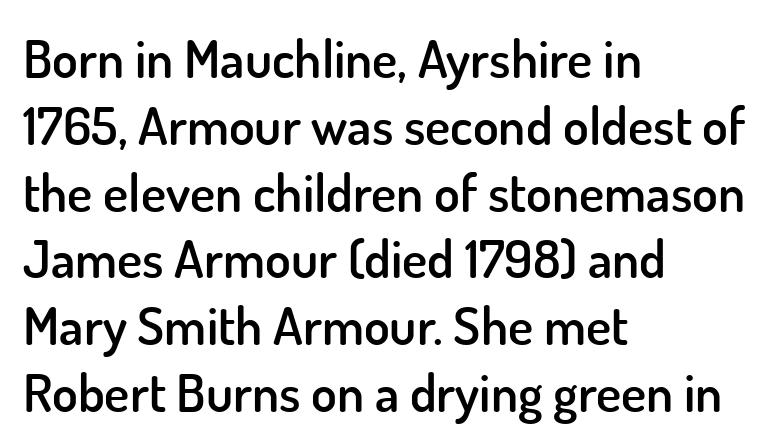
Does the lettering tilt? It doesn't — this is upright. Tracking here is standard; glyphs follow each other at the usual distance. This rendering uses left alignment, leaving the right contour irregular. This sample has the flowing, uneven cadence of proportional lettering. Are there feet on the stems? There aren't — it's a sans. Anything drawn beneath the words? Only blank space.
